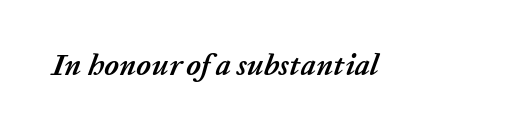
Q: Is the text bold? A: Yes.
Q: Is the text italic (slanted)? A: Yes, it leans right by about 20 degrees.
Q: Is the text underlined? A: No.
Q: Is the spacing between letters normal or unusually wide? A: Normal.
Q: Width (condensed, normal, or wide)? A: Normal.
Q: Stroke contrast? A: Low.
Q: x-height? A: Medium.
Q: Monospaced? A: No.
